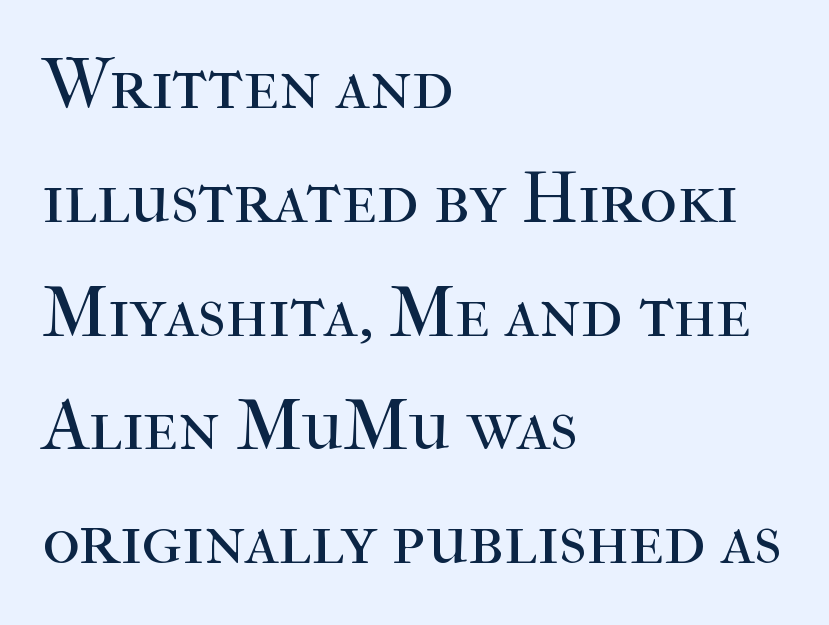
The image shows 72 px regular-weight serif type, upright; set left-aligned, normal line spacing (1.58x), normal letter spacing, not underlined; high stroke contrast and a medium x-height.
